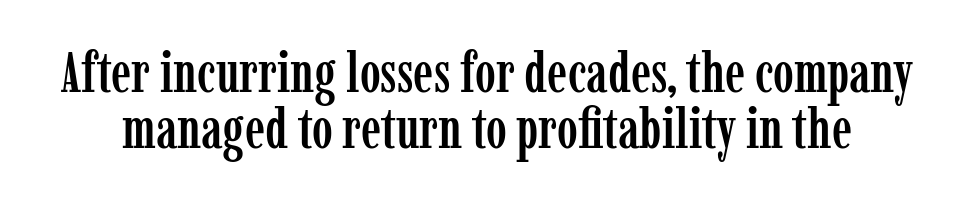
Q: Is the text italic (slanted)? A: No, it is upright.
Q: Is the typeface a serif or a sans-serif typeface? A: Serif.
Q: Is the text underlined? A: No.
Q: Is the spacing between letters normal or unusually wide? A: Normal.
Q: Is the spacing between lines tight, normal or loose? A: Tight.
Q: Width (condensed, normal, or wide)? A: Condensed.
Q: Stroke contrast? A: Low.
Q: x-height? A: Medium.
Q: Monospaced? A: No.
